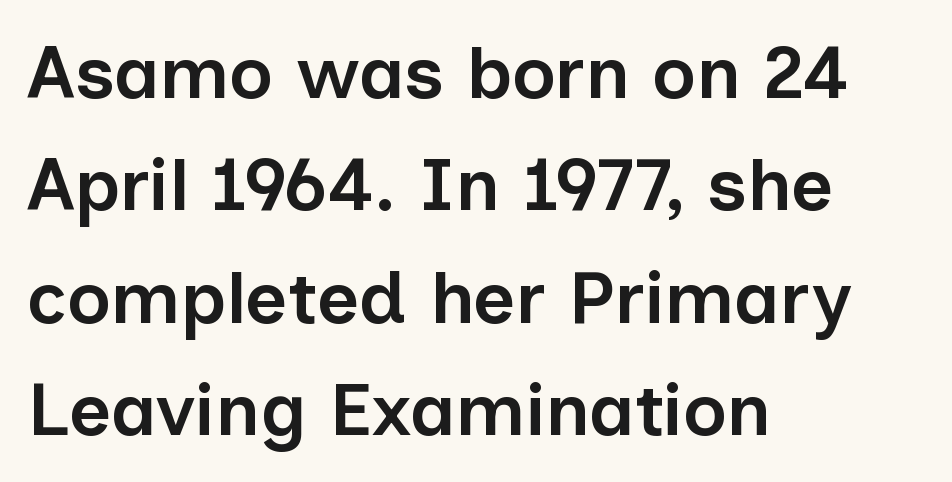
{"serif": "no", "italic": "no", "bold": "semi", "weight": "semibold", "width": "normal", "stroke_contrast": "low", "x_height": "medium", "monospaced": "no", "underline": "no", "align": "left", "line_spacing": "normal", "line_spacing_ratio": 1.52, "letter_spacing": "normal", "letter_spacing_em": 0.0, "glyph_px": 74}
